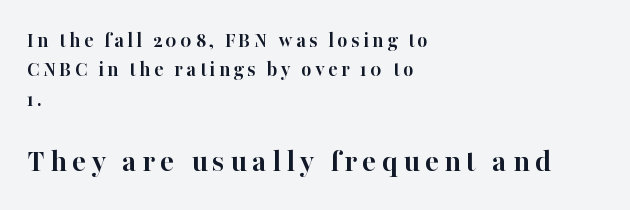
The image shows 33 px semibold serif type, upright; set left-aligned, normal line spacing (1.33x), not underlined; the second (bottom) block is 1.5x larger; high stroke contrast and a medium x-height.
